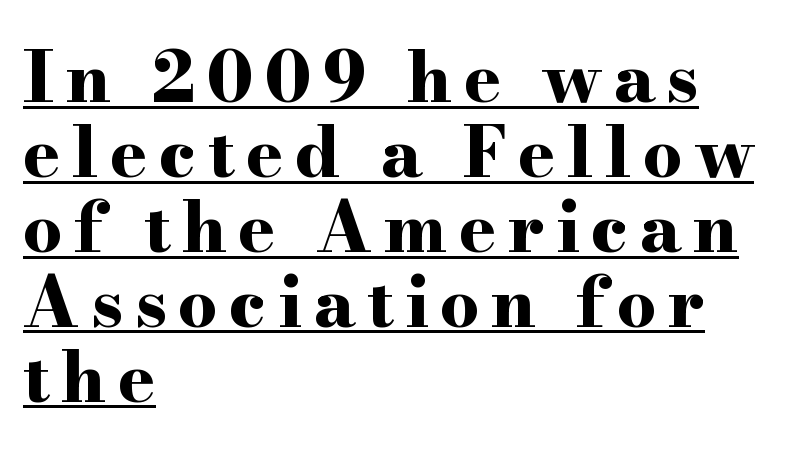
Q: Is the text bold? A: Yes.
Q: Is the text italic (slanted)? A: No, it is upright.
Q: Is the typeface a serif or a sans-serif typeface? A: Serif.
Q: Is the text underlined? A: Yes.
Q: How is the paragraph aligned? A: Left-aligned.
Q: Is the spacing between lines tight, normal or loose? A: Tight.
Q: Width (condensed, normal, or wide)? A: Wide.
Q: Stroke contrast? A: High.
Q: x-height? A: Small.
Q: Monospaced? A: No.
